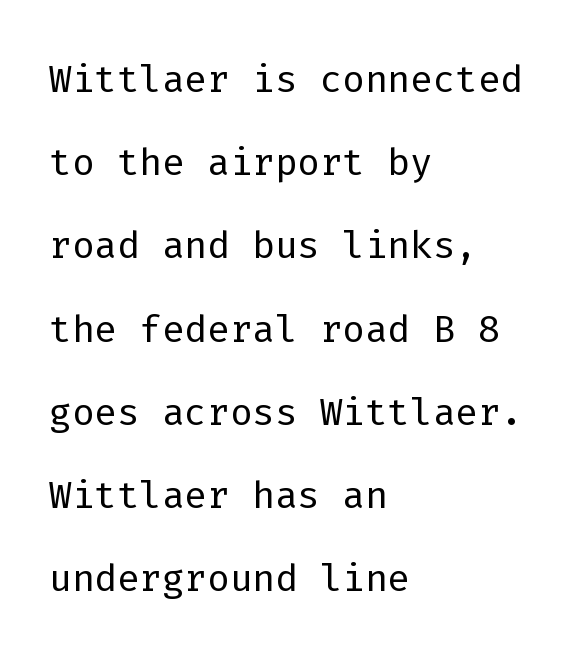
The image shows 53 px light sans-serif type, upright, monospaced; set left-aligned, normal line spacing (1.57x), normal letter spacing, not underlined; low stroke contrast and a medium x-height.
